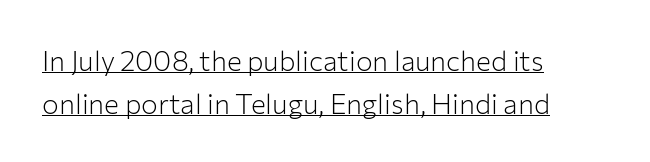
Q: Is the text bold? A: No.
Q: Is the text italic (slanted)? A: No, it is upright.
Q: Is the typeface a serif or a sans-serif typeface? A: Sans-serif.
Q: Is the text underlined? A: Yes.
Q: How is the paragraph aligned? A: Left-aligned.
Q: Is the spacing between letters normal or unusually wide? A: Normal.
Q: Is the spacing between lines tight, normal or loose? A: Normal.
Q: Width (condensed, normal, or wide)? A: Normal.
Q: Stroke contrast? A: Low.
Q: x-height? A: Medium.
Q: Monospaced? A: No.
